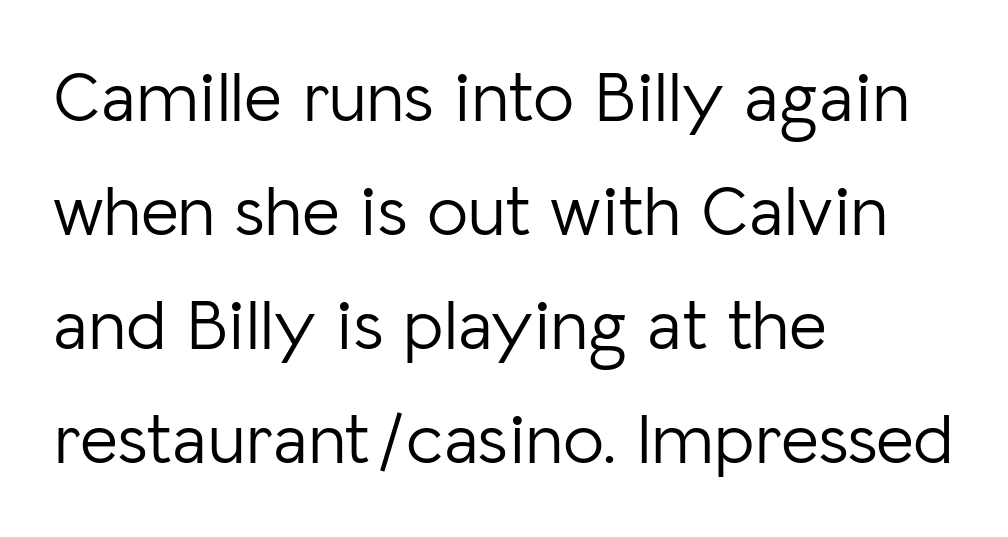
Q: Is the text bold? A: No.
Q: Is the text italic (slanted)? A: No, it is upright.
Q: Is the typeface a serif or a sans-serif typeface? A: Sans-serif.
Q: Is the text underlined? A: No.
Q: How is the paragraph aligned? A: Left-aligned.
Q: Is the spacing between letters normal or unusually wide? A: Normal.
Q: Is the spacing between lines tight, normal or loose? A: Normal.
Q: Width (condensed, normal, or wide)? A: Normal.
Q: Stroke contrast? A: Low.
Q: x-height? A: Medium.
Q: Monospaced? A: No.
